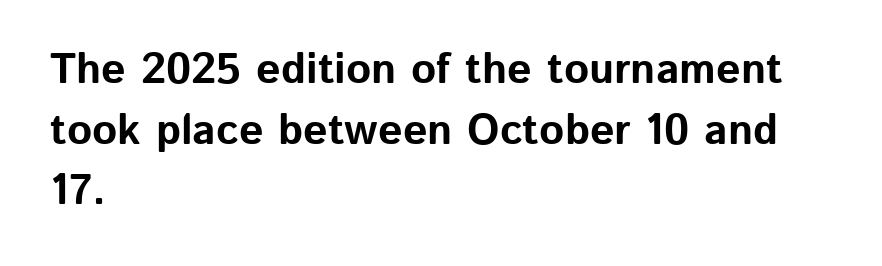
{"serif": "no", "italic": "no", "bold": "yes", "weight": "bold", "width": "normal", "stroke_contrast": "low", "x_height": "medium", "monospaced": "no", "underline": "no", "align": "left", "line_spacing": "normal", "line_spacing_ratio": 1.41, "letter_spacing": "normal", "letter_spacing_em": 0.0, "glyph_px": 43}
